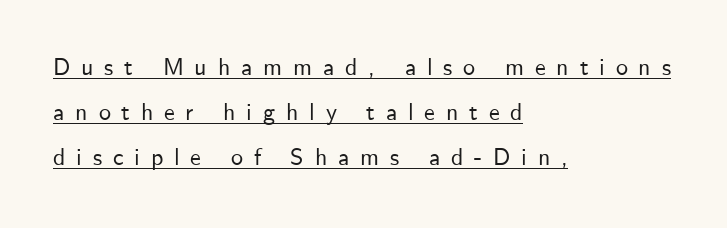
Honestly, the underline is the first thing you notice here. Does the copy run flush right? No — it runs flush left. Glyph-to-glyph distance is far greater than everyday printed text. In terms of posture, this sample is upright.
